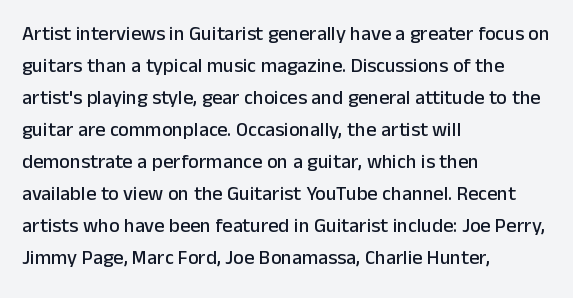
{"italic": "no", "underline": "no", "align": "left", "line_spacing": "normal", "line_spacing_ratio": 1.6, "letter_spacing": "normal", "letter_spacing_em": 0.0, "glyph_px": 20}
